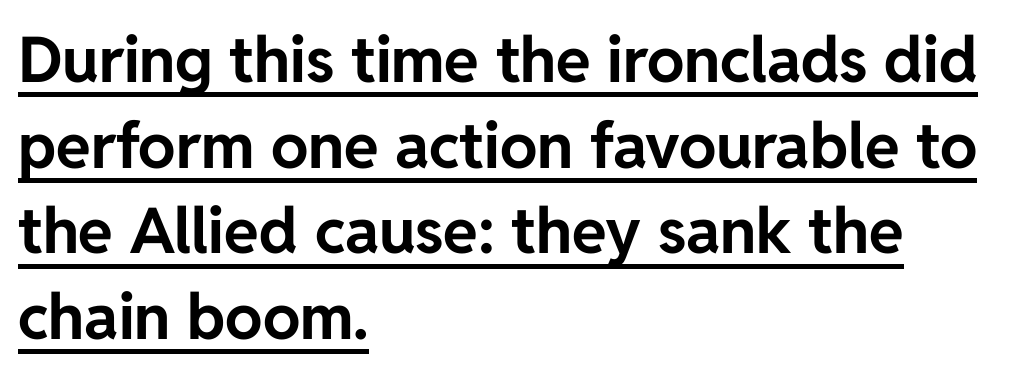
The image shows 63 px bold sans-serif type, upright; set left-aligned, normal line spacing (1.36x), normal letter spacing, underlined; low stroke contrast and a medium x-height.
